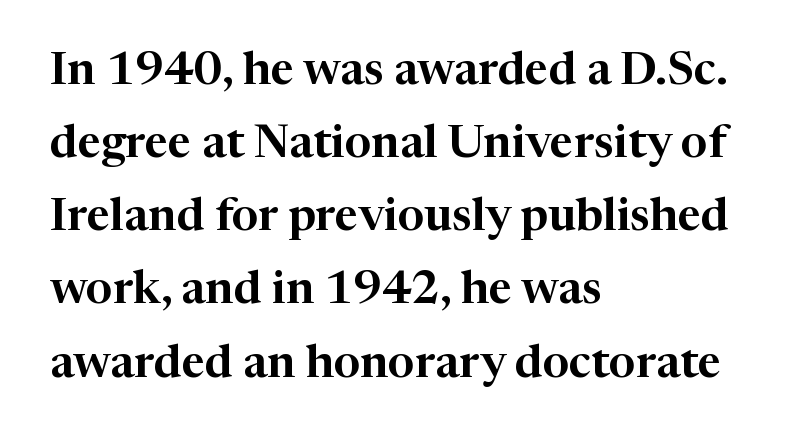
The image shows 46 px serif type, upright; set left-aligned, normal line spacing (1.59x), normal letter spacing, not underlined; high stroke contrast and a medium x-height.
